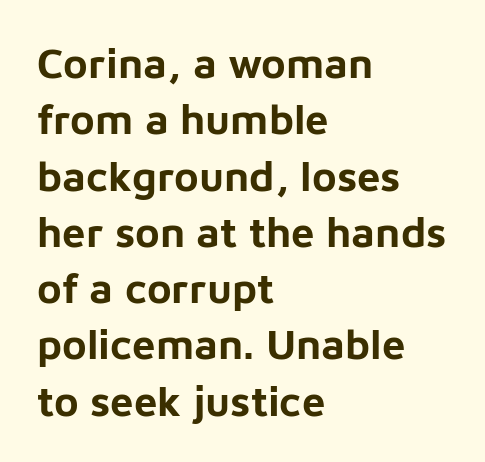
Q: Is the text bold? A: Yes.
Q: Is the text italic (slanted)? A: No, it is upright.
Q: Is the typeface a serif or a sans-serif typeface? A: Sans-serif.
Q: Is the text underlined? A: No.
Q: How is the paragraph aligned? A: Left-aligned.
Q: Is the spacing between letters normal or unusually wide? A: Normal.
Q: Is the spacing between lines tight, normal or loose? A: Normal.
Q: Width (condensed, normal, or wide)? A: Normal.
Q: Stroke contrast? A: Low.
Q: x-height? A: Medium.
Q: Monospaced? A: No.
